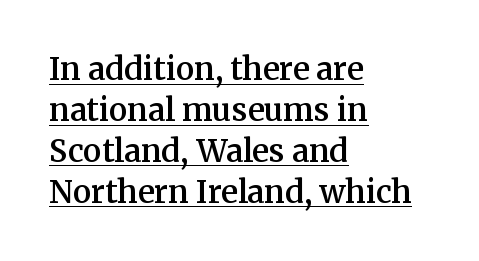
{"serif": "yes", "italic": "no", "bold": "semi", "weight": "semibold", "width": "normal", "stroke_contrast": "medium", "x_height": "medium", "monospaced": "no", "underline": "yes", "align": "left", "line_spacing": "normal", "line_spacing_ratio": 1.32, "letter_spacing": "normal", "letter_spacing_em": 0.0, "glyph_px": 31}
